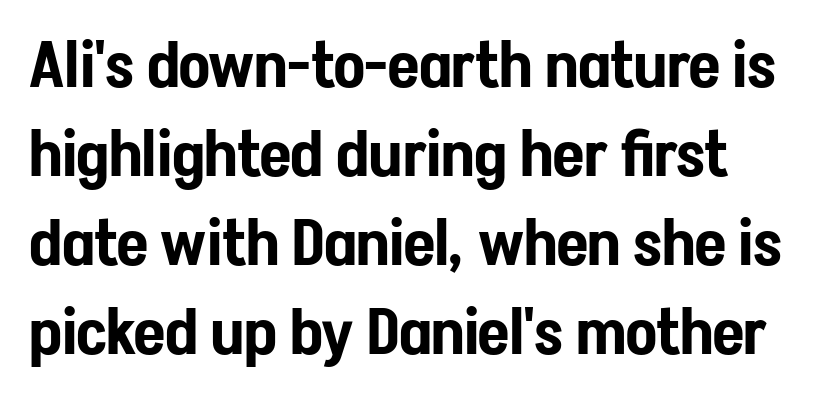
{"serif": "no", "italic": "no", "width": "condensed", "stroke_contrast": "low", "x_height": "medium", "monospaced": "no", "underline": "no", "line_spacing": "normal", "line_spacing_ratio": 1.39, "letter_spacing": "normal", "letter_spacing_em": 0.0, "glyph_px": 64}
